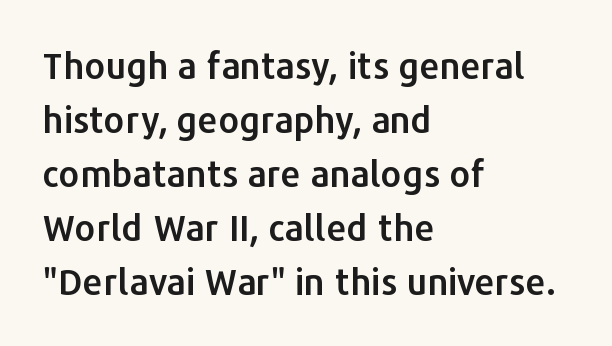
{"serif": "no", "italic": "no", "width": "normal", "stroke_contrast": "low", "x_height": "medium", "monospaced": "no", "underline": "no", "align": "left", "line_spacing": "normal", "line_spacing_ratio": 1.5, "letter_spacing": "normal", "letter_spacing_em": 0.0, "glyph_px": 36}
